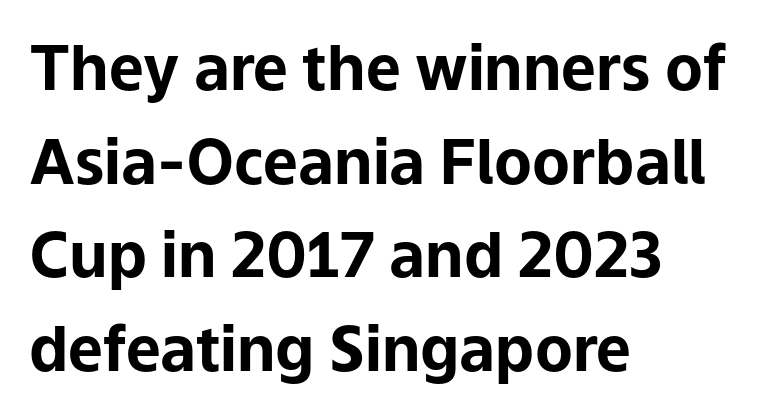
Q: Is the text bold? A: Yes.
Q: Is the text italic (slanted)? A: No, it is upright.
Q: Is the typeface a serif or a sans-serif typeface? A: Sans-serif.
Q: Is the text underlined? A: No.
Q: How is the paragraph aligned? A: Left-aligned.
Q: Is the spacing between letters normal or unusually wide? A: Normal.
Q: Is the spacing between lines tight, normal or loose? A: Normal.
Q: Width (condensed, normal, or wide)? A: Normal.
Q: Stroke contrast? A: Low.
Q: x-height? A: Medium.
Q: Monospaced? A: No.
